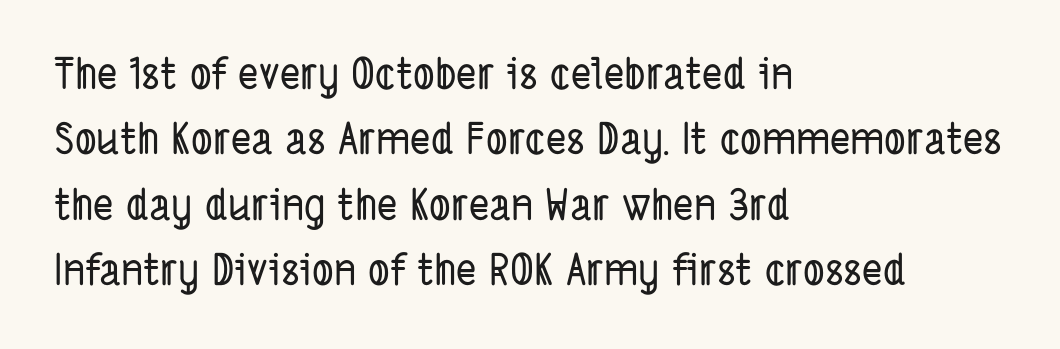
Q: Is the typeface a serif or a sans-serif typeface? A: Sans-serif.
Q: Is the text underlined? A: No.
Q: How is the paragraph aligned? A: Left-aligned.
Q: Is the spacing between letters normal or unusually wide? A: Normal.
Q: Is the spacing between lines tight, normal or loose? A: Normal.
Q: Width (condensed, normal, or wide)? A: Condensed.
Q: Stroke contrast? A: Low.
Q: x-height? A: Medium.
Q: Monospaced? A: No.
